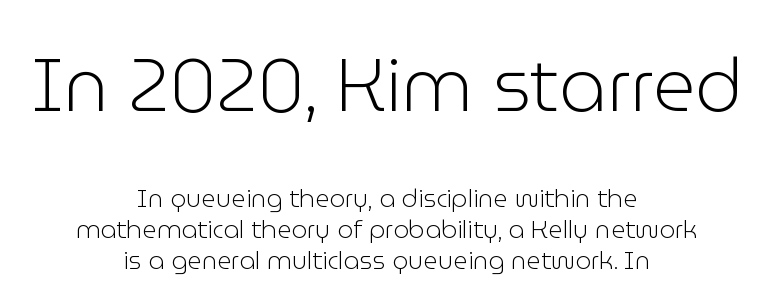
The image shows 74 px light sans-serif type, upright; set centered, normal line spacing (1.25x), normal letter spacing, not underlined; the first (top) block is 2.96x larger; low stroke contrast and a medium x-height.
